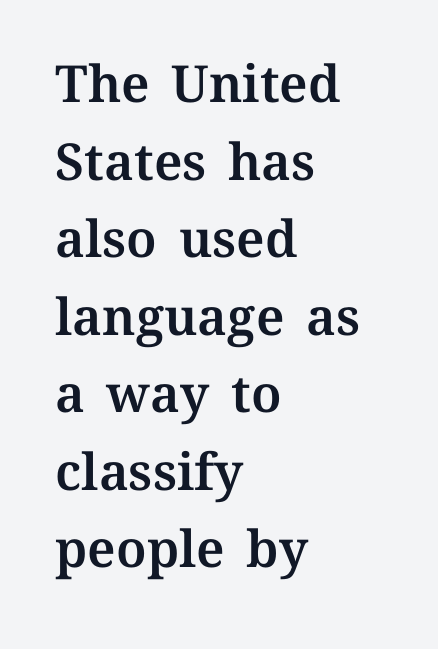
The compositor pushed each line to the left boundary. Spacing verdict: proportional, widths tailored to each character. Honestly, the letter spacing is just normal — you wouldn't notice it. Whoever set this chose a conventional vertical rhythm. A clean baseline with only descenders dipping below it. Tall strokes in this sample are plumb rather than angled.
